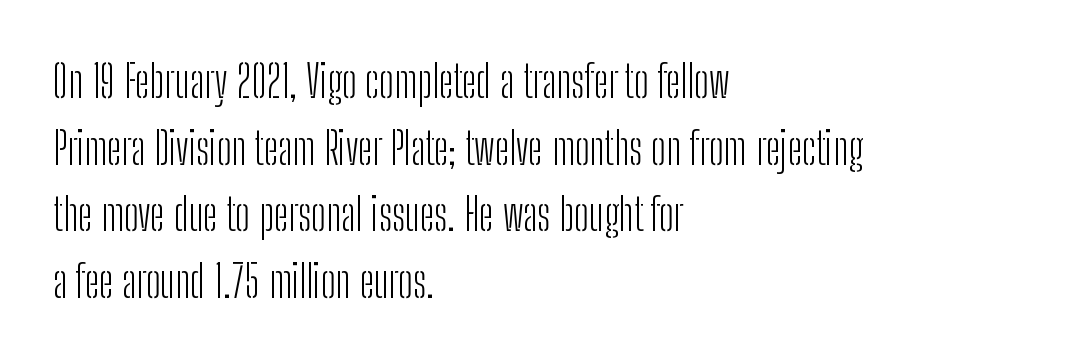
The type is set solid horizontally, with unmodified tracking. This sample uses an upright cut, with every glyph sitting square on the baseline. What kind of face is this? One without serifs — a sans. Think of a printed novel: that variable character pitch is what you see here. The font is comparable to plain body text, perhaps lighter.
